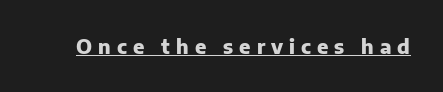
{"italic": "no", "bold": "yes", "underline": "yes", "letter_spacing": "wide", "letter_spacing_em": 0.3, "glyph_px": 20}
